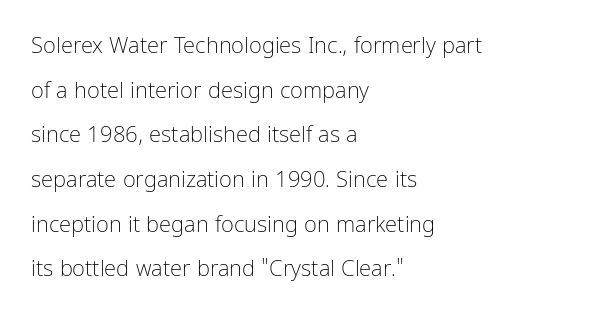
Q: Is the text bold? A: No.
Q: Is the text italic (slanted)? A: No, it is upright.
Q: Is the text underlined? A: No.
Q: How is the paragraph aligned? A: Left-aligned.
Q: Is the spacing between letters normal or unusually wide? A: Normal.
Q: Is the spacing between lines tight, normal or loose? A: Loose.
